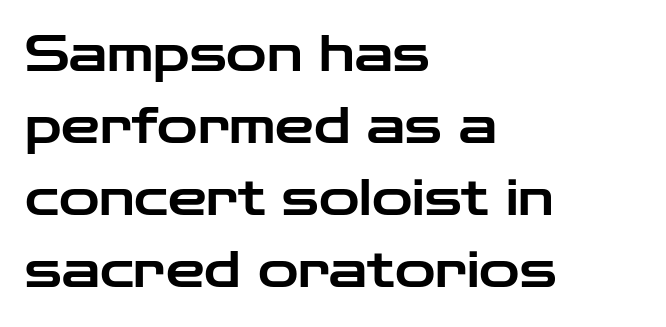
{"serif": "no", "italic": "no", "width": "wide", "stroke_contrast": "low", "x_height": "medium", "monospaced": "no", "underline": "no", "align": "left", "line_spacing": "normal", "line_spacing_ratio": 1.47, "letter_spacing": "normal", "letter_spacing_em": 0.0, "glyph_px": 49}
